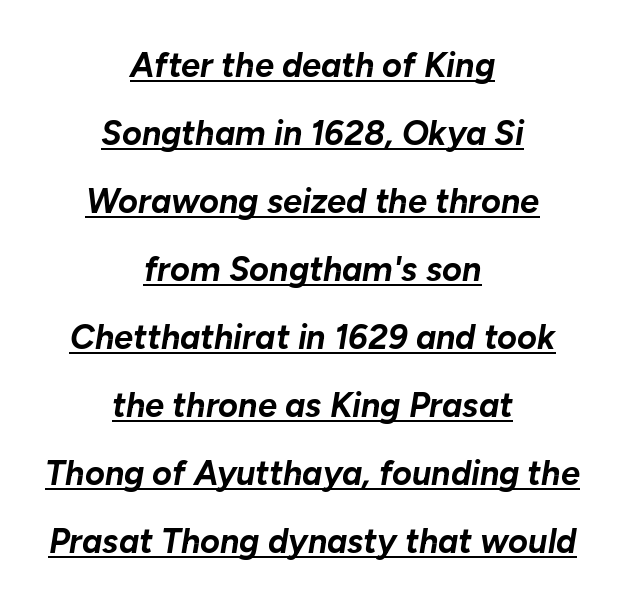
Interline gaps are noticeably wide in this sample. Heavy-handed strokes throughout: this text is bold. A typesetter would call this proportional, since set widths differ per character. The whitespace from short lines is split evenly between both sides.
